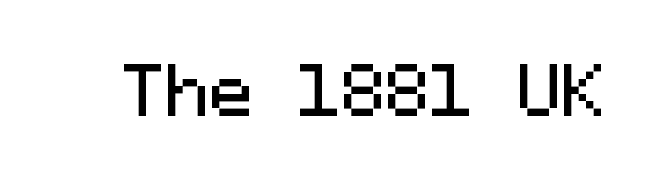
The image shows 66 px sans-serif type, upright, monospaced; set normal letter spacing, not underlined; medium stroke contrast and a medium x-height.
